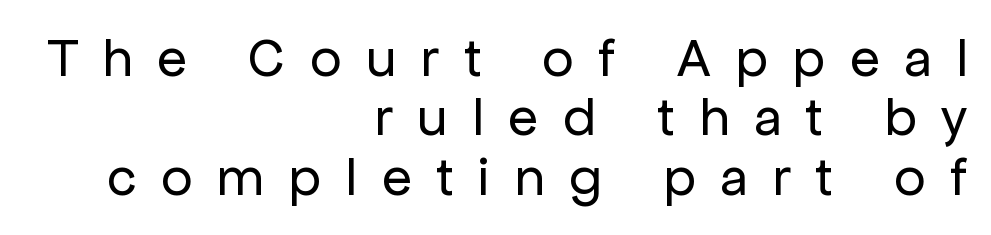
Descender tails drop into unmarked territory. The letters advance in unequal steps, a hallmark of proportional type. Inter-character spacing is expanded well beyond the font's built-in metrics. Think standard paragraph weight, or any step lighter than that. When letters stand straight like this, we call the style roman or upright. Reading down the block, your eye finds every line finishing at a fixed right position.
